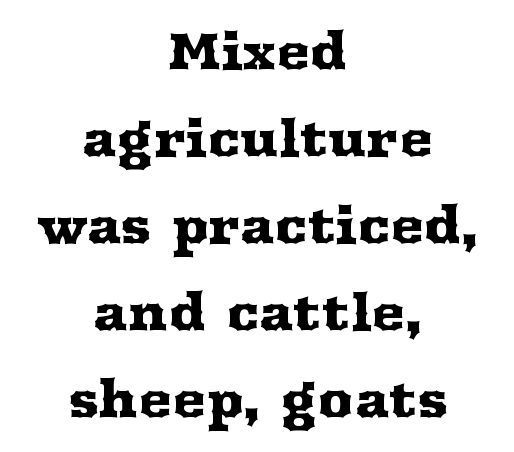
The image shows 50 px wide serif type, upright; set centered, line spacing 1.74x, normal letter spacing, not underlined; medium stroke contrast and a medium x-height.
